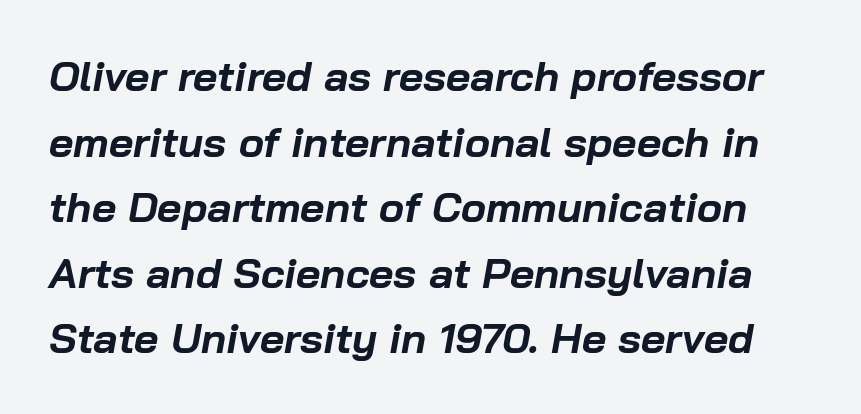
Q: Is the text bold? A: Yes.
Q: Is the text italic (slanted)? A: Yes, it leans right by about 10 degrees.
Q: Is the text underlined? A: No.
Q: Is the spacing between letters normal or unusually wide? A: Normal.
Q: Is the spacing between lines tight, normal or loose? A: Normal.
Q: Width (condensed, normal, or wide)? A: Normal.
Q: Stroke contrast? A: Low.
Q: x-height? A: Medium.
Q: Monospaced? A: No.
